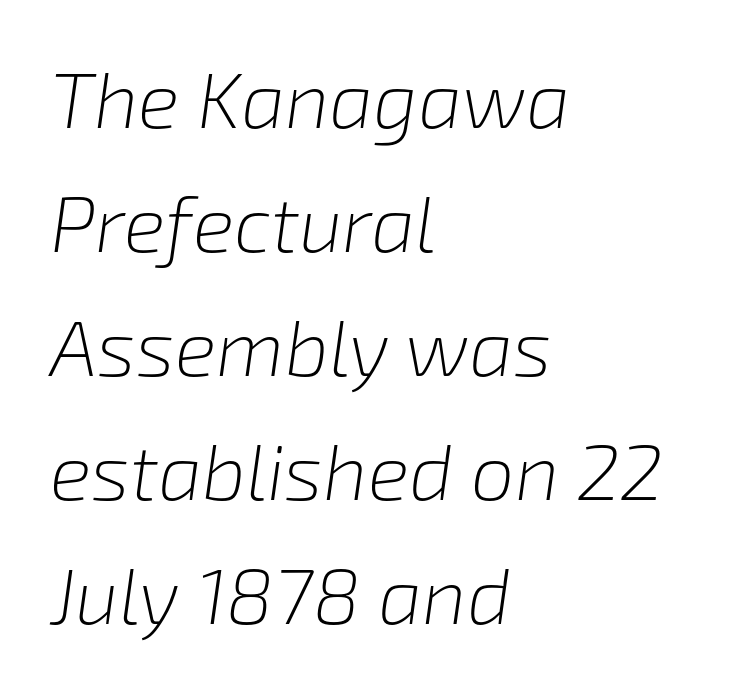
What's the leading like? Ordinary, nothing unusual. Caption: standard tracking, unaltered. The space beneath each line is pristine and unruled. Compared with ordinary roman type, these characters are visibly tilted. The cut favours lightness, reaching ordinary text weight at its darkest. Proportional: the letters do not fall into vertical columns.
